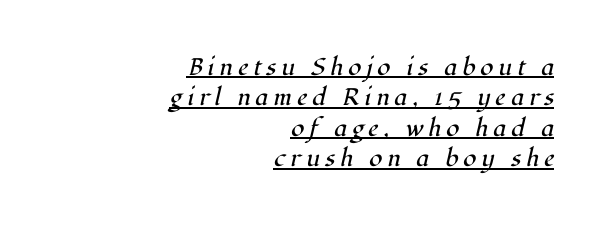
{"italic": "yes", "lean": "right", "slant_degrees": 12, "bold": "no", "underline": "yes", "align": "right", "line_spacing": "normal", "line_spacing_ratio": 1.27, "letter_spacing": "wide", "letter_spacing_em": 0.21, "glyph_px": 24}
